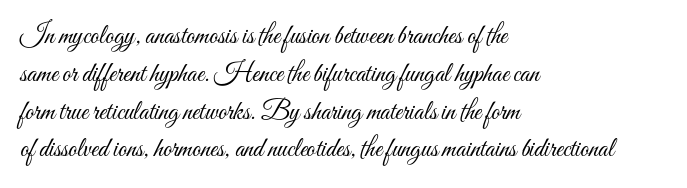
The image shows 27 px text type; set left-aligned, normal line spacing (1.4x), normal letter spacing, not underlined.
